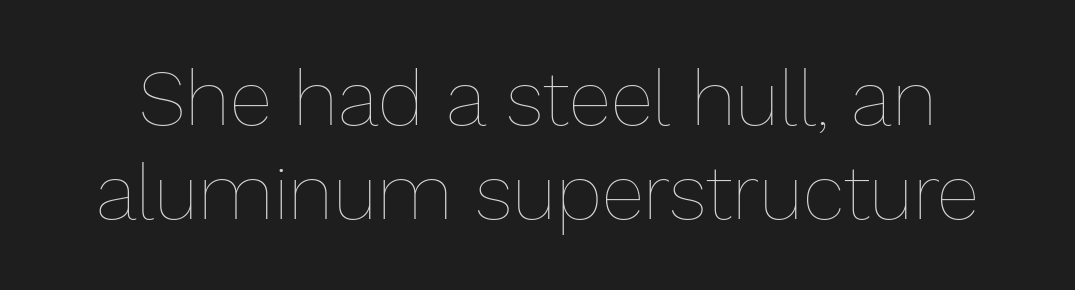
{"italic": "no", "bold": "no", "weight": "thin", "width": "normal", "stroke_contrast": "low", "x_height": "medium", "monospaced": "no", "underline": "no", "line_spacing_ratio": 1.2, "letter_spacing": "normal", "letter_spacing_em": 0.0, "glyph_px": 78}
